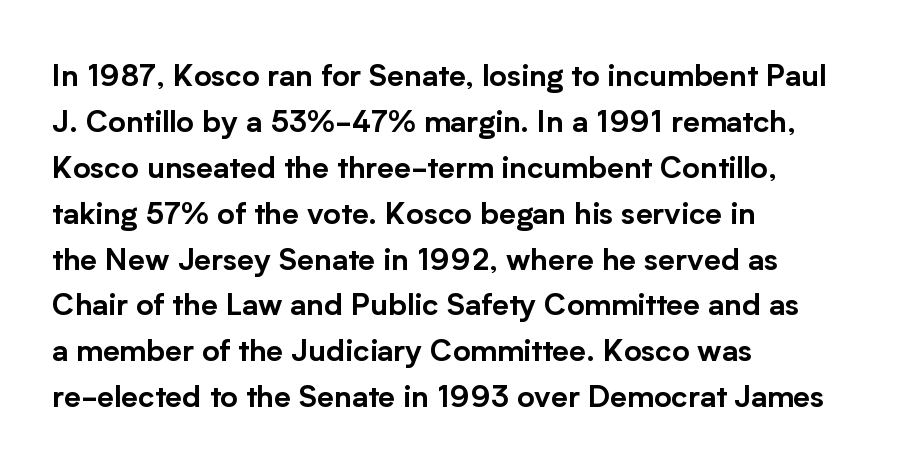
The image shows 30 px sans-serif type, upright; set left-aligned, normal line spacing (1.53x), normal letter spacing, not underlined; low stroke contrast and a medium x-height.
